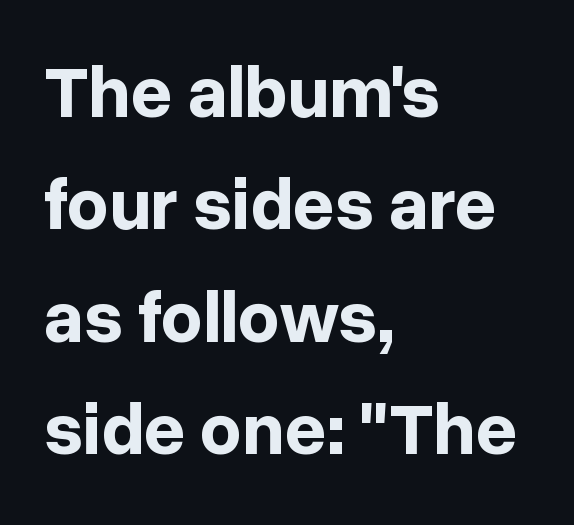
This rendering features lettering with no underline. The vertical gap from one line to the next is medium. The font family rendered here belongs to the sans-serif group. Every character sits straight up, as roman type does. Each letter keeps its own natural width here, so spacing adapts to shape.
